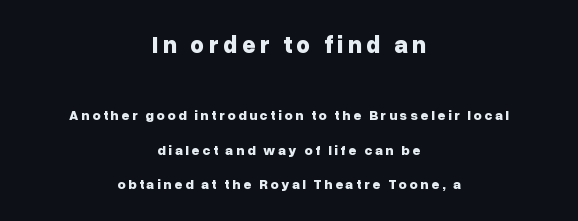
Characters remain perfectly vertical along every line. The lines are quadded center. These two chunks differ in scale, with the top chunk taking the larger measure. Descenders hang freely into open space. Each glyph is drawn with heavy, bold strokes. Regarding leading, the lines here are spaced well apart.
